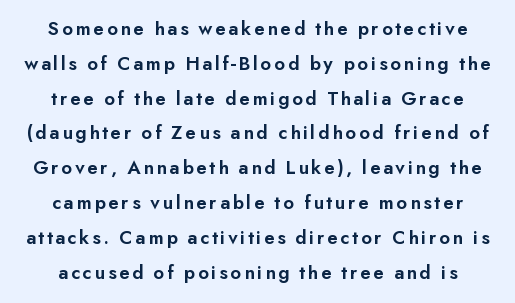
Posture: straight, roman, zero tilt. Check under the words: just untouched page. Weight check: semibold — heavier than regular, not quite bold.
